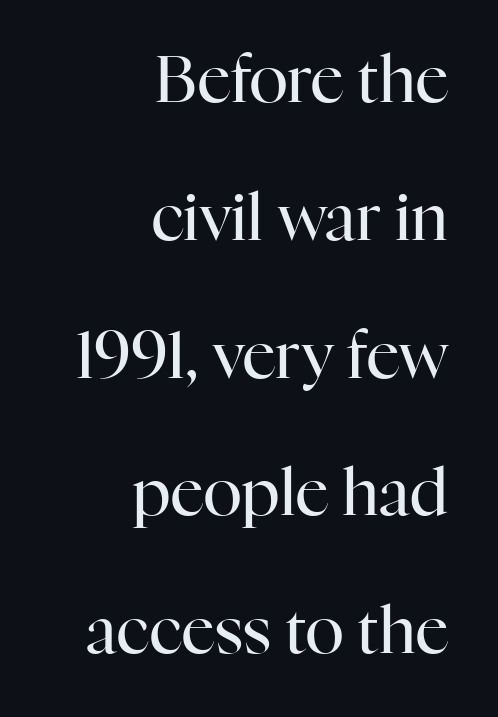
The image shows 65 px regular-weight serif type, upright; set right-aligned, loose line spacing (2.12x), normal letter spacing, not underlined; high stroke contrast and a medium x-height.
